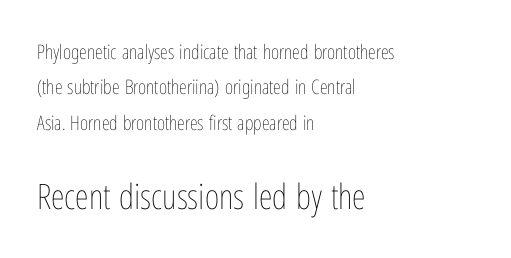
Q: Is the text bold? A: No.
Q: Is the text italic (slanted)? A: No, it is upright.
Q: Is the text underlined? A: No.
Q: How is the paragraph aligned? A: Left-aligned.
Q: Is the spacing between letters normal or unusually wide? A: Normal.
Q: Which block of text is set in a larger size, the first (top) or the second (bottom)? A: The second (bottom) one.
Q: Width (condensed, normal, or wide)? A: Condensed.
Q: Stroke contrast? A: Low.
Q: x-height? A: Medium.
Q: Monospaced? A: No.
